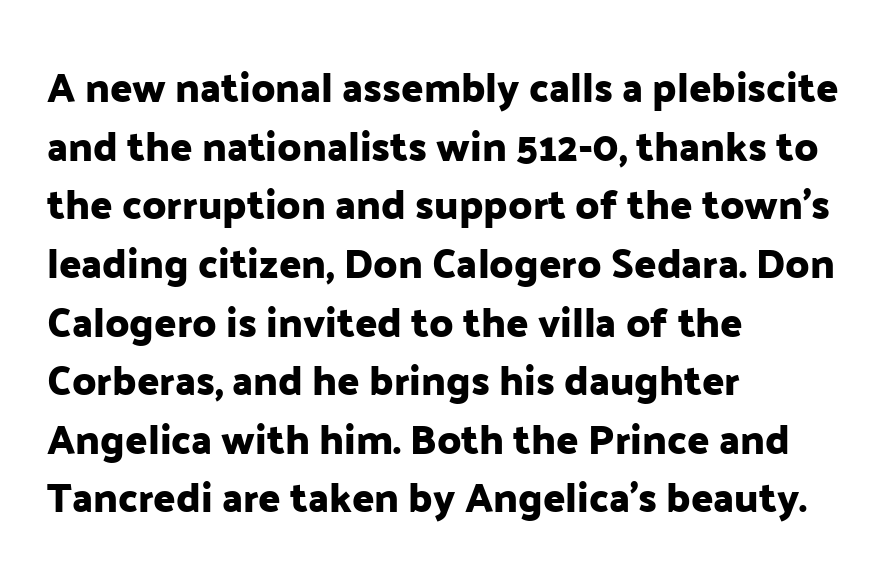
{"serif": "no", "italic": "no", "width": "normal", "stroke_contrast": "low", "x_height": "medium", "monospaced": "no", "underline": "no", "align": "left", "line_spacing": "normal", "line_spacing_ratio": 1.43, "letter_spacing": "normal", "letter_spacing_em": 0.0, "glyph_px": 41}
